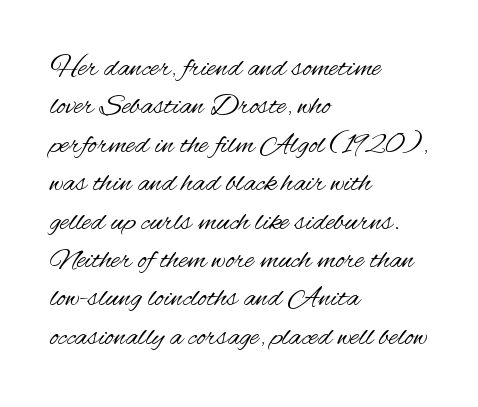
{"serif": "no", "bold": "no", "weight": "regular", "width": "condensed", "stroke_contrast": "medium", "x_height": "small", "monospaced": "no", "underline": "no", "align": "left", "line_spacing": "normal", "line_spacing_ratio": 1.28, "letter_spacing": "normal", "letter_spacing_em": 0.0, "glyph_px": 30}
